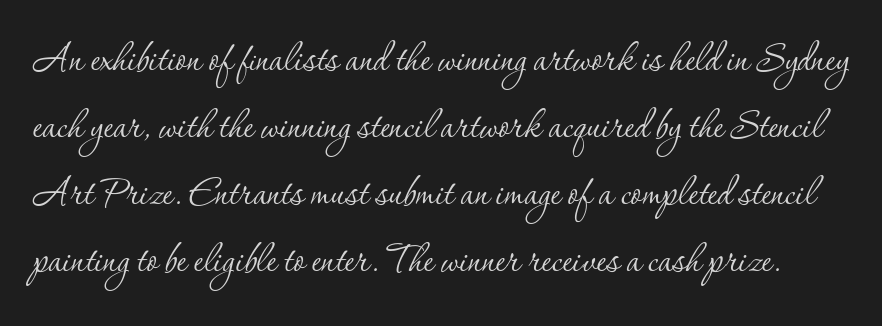
The image shows 49 px thin serif type; set normal line spacing (1.37x), normal letter spacing, not underlined; low stroke contrast and a small x-height.
